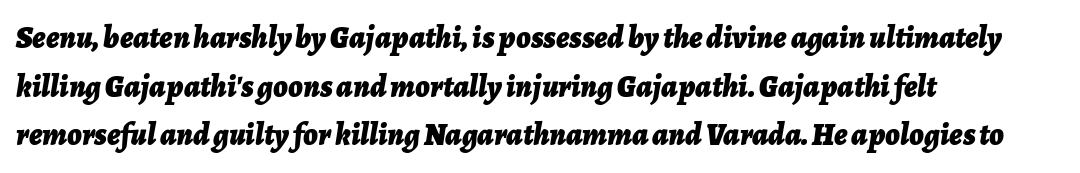
Q: Is the text bold? A: Yes.
Q: Is the text italic (slanted)? A: Yes, it leans right by about 7 degrees.
Q: Is the text underlined? A: No.
Q: How is the paragraph aligned? A: Left-aligned.
Q: Is the spacing between letters normal or unusually wide? A: Normal.
Q: Is the spacing between lines tight, normal or loose? A: Normal.
Q: Width (condensed, normal, or wide)? A: Normal.
Q: Stroke contrast? A: Low.
Q: x-height? A: Medium.
Q: Monospaced? A: No.
